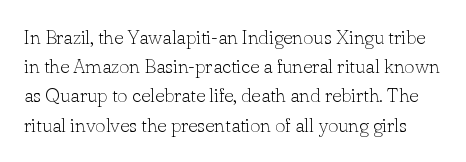
Q: Is the text bold? A: No.
Q: Is the text italic (slanted)? A: No, it is upright.
Q: Is the text underlined? A: No.
Q: Is the spacing between letters normal or unusually wide? A: Normal.
Q: Is the spacing between lines tight, normal or loose? A: Normal.
